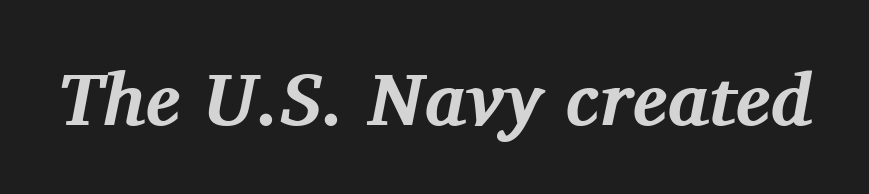
The image shows 74 px bold serif type, italic (leaning right); set normal letter spacing, not underlined; medium stroke contrast and a medium x-height.
